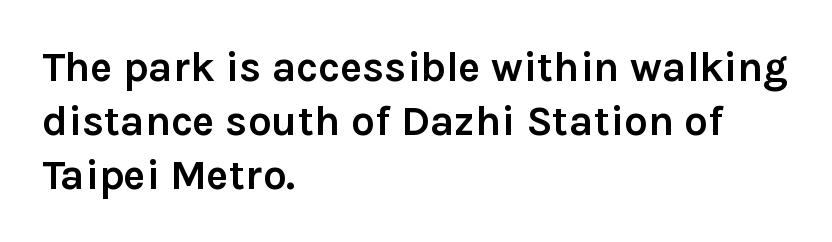
Q: Is the text bold? A: Yes.
Q: Is the text italic (slanted)? A: No, it is upright.
Q: Is the typeface a serif or a sans-serif typeface? A: Sans-serif.
Q: Is the text underlined? A: No.
Q: How is the paragraph aligned? A: Left-aligned.
Q: Is the spacing between letters normal or unusually wide? A: Normal.
Q: Is the spacing between lines tight, normal or loose? A: Normal.
Q: Width (condensed, normal, or wide)? A: Normal.
Q: x-height? A: Medium.
Q: Monospaced? A: No.
